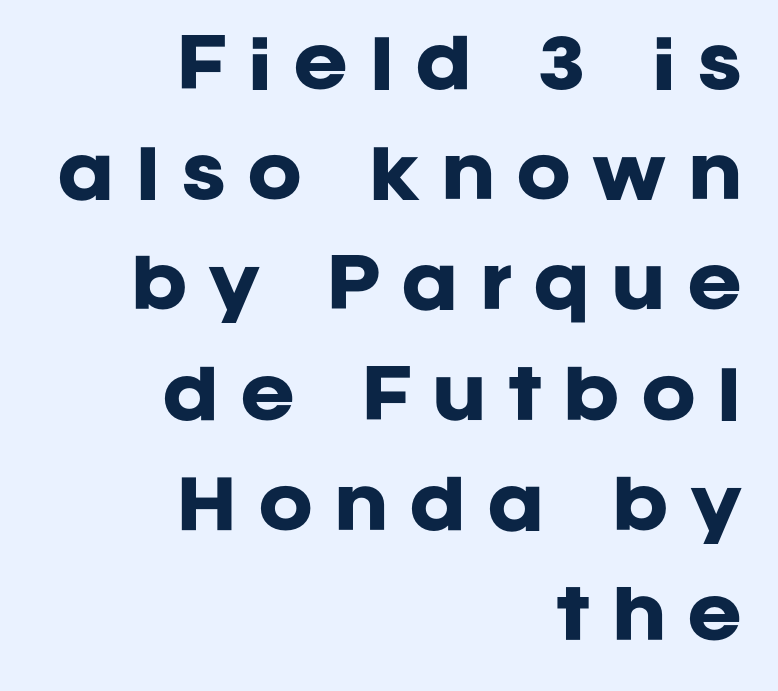
Q: Is the text bold? A: Yes.
Q: Is the text italic (slanted)? A: No, it is upright.
Q: Is the typeface a serif or a sans-serif typeface? A: Sans-serif.
Q: Is the text underlined? A: No.
Q: How is the paragraph aligned? A: Right-aligned.
Q: Is the spacing between letters normal or unusually wide? A: Unusually wide.
Q: Is the spacing between lines tight, normal or loose? A: Normal.
Q: Width (condensed, normal, or wide)? A: Normal.
Q: Stroke contrast? A: Low.
Q: x-height? A: Large.
Q: Monospaced? A: No.
